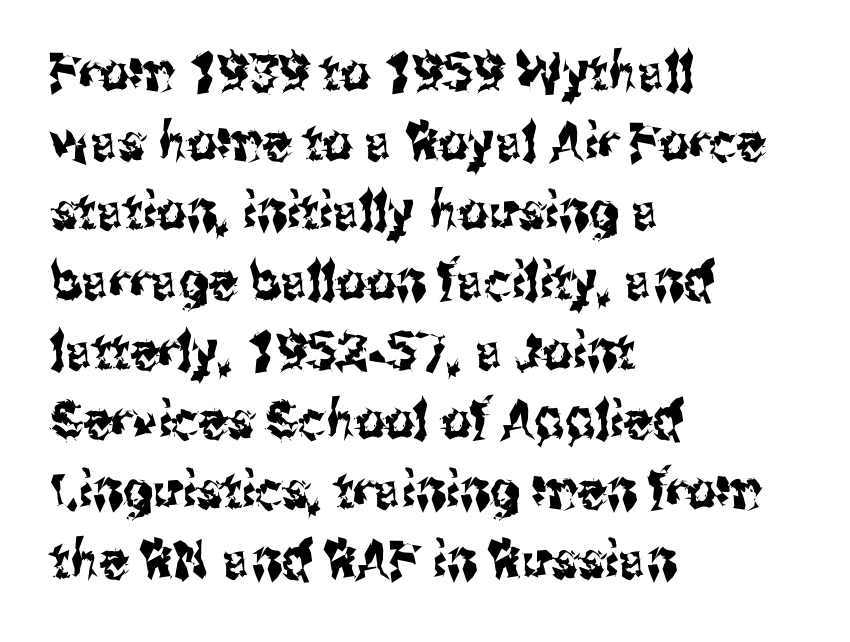
Q: Is the text italic (slanted)? A: No, it is upright.
Q: Is the typeface a serif or a sans-serif typeface? A: Sans-serif.
Q: Is the text underlined? A: No.
Q: How is the paragraph aligned? A: Left-aligned.
Q: Is the spacing between letters normal or unusually wide? A: Normal.
Q: Is the spacing between lines tight, normal or loose? A: Normal.
Q: Width (condensed, normal, or wide)? A: Condensed.
Q: Stroke contrast? A: Medium.
Q: x-height? A: Medium.
Q: Monospaced? A: No.
